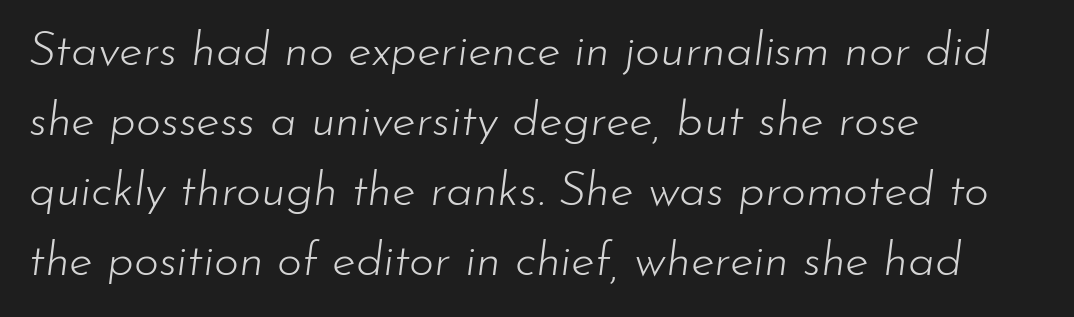
The image shows 48 px light type, italic (leaning right); set left-aligned, normal line spacing (1.46x), normal letter spacing, not underlined; low stroke contrast and a small x-height.
